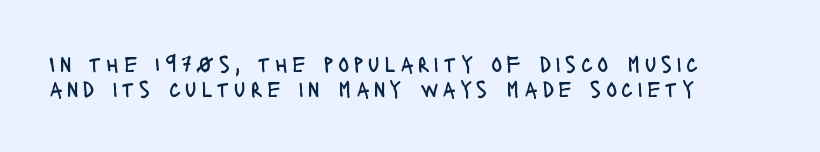
The image shows 23 px text type, upright; set left-aligned, tight line spacing (1.1x), unusually wide letter spacing (+0.2 em), not underlined.
